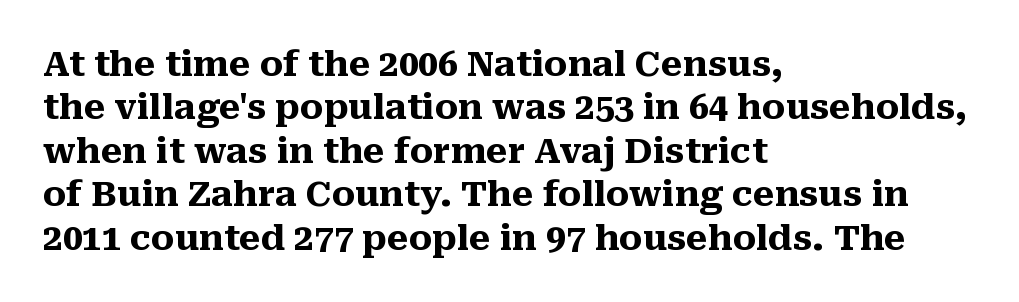
Are there feet on the stems? There are — it's a serif. The glyphs are unaccompanied by any horizontal stroke below them. This sample has the flowing, uneven cadence of proportional lettering. When letters stand straight like this, we call the style roman or upright.
